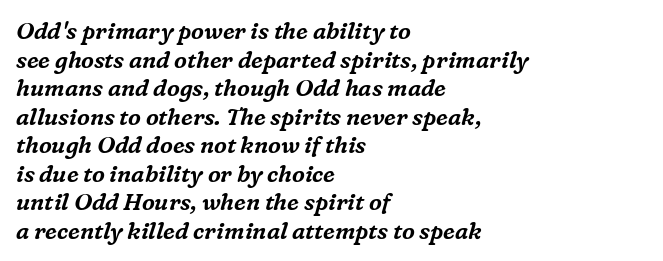
A clean baseline with only descenders dipping below it. These lines are set flush left with a ragged right edge. Nothing unusual about the tracking: characters are spaced as the font intends. The rendering applies a slant to the glyphs.
